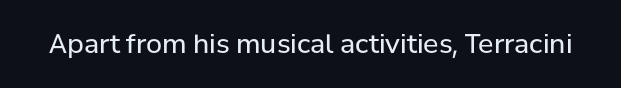
{"italic": "no", "bold": "no", "underline": "no", "letter_spacing": "normal", "letter_spacing_em": 0.0, "glyph_px": 26}
